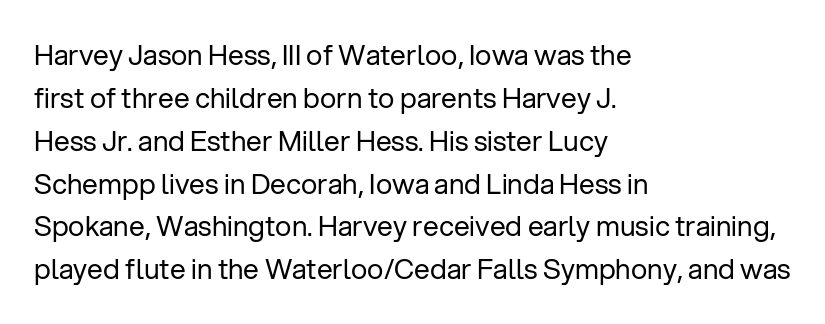
Is this a fixed-width face? No — the glyphs have proportional, varying widths. The specimen reads as upright at a glance. Notice how descenders clear the ascenders below comfortably — that's standard leading. The rendering anchors every line to the left-hand side. The letters look calm and open, with moderate or lighter stems. This rendering employs a face without finishing strokes, i.e., a sans-serif.
